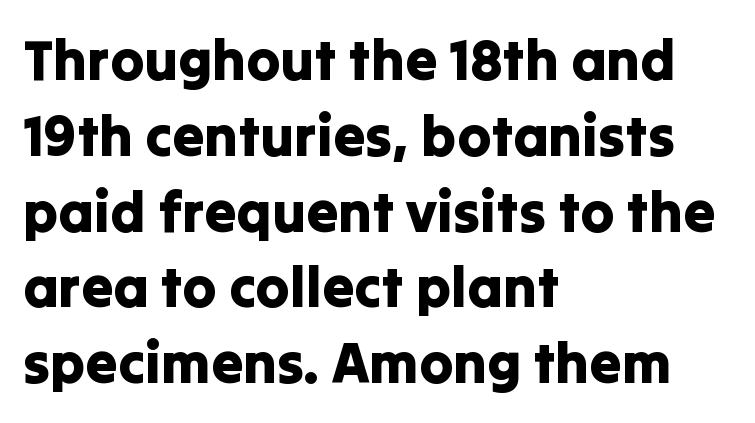
The image shows 57 px sans-serif type, upright; set left-aligned, normal line spacing (1.33x), normal letter spacing, not underlined; low stroke contrast and a medium x-height.
